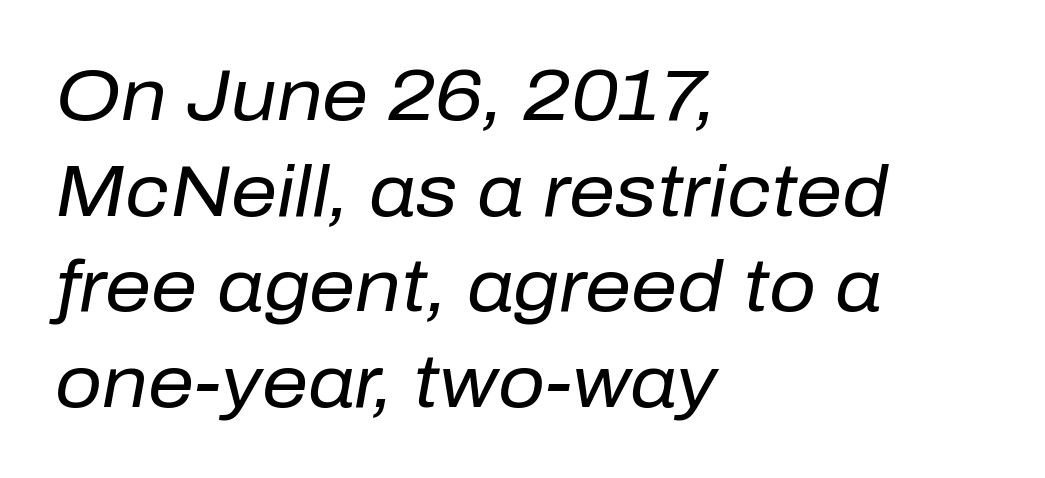
The space between consecutive lines is moderate. The gaps between neighbouring characters are ordinary and unremarkable. The specimen reads as italic at a glance. Proportional: the letters do not fall into vertical columns.
